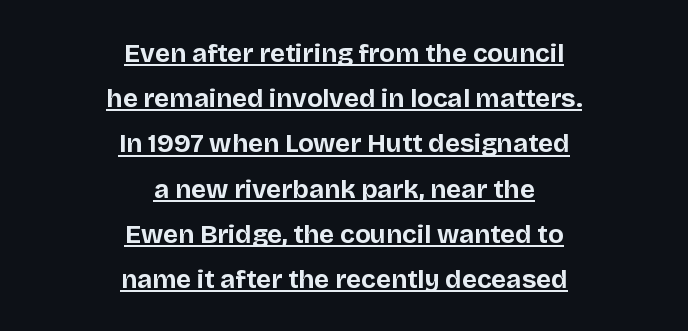
Ordinary non-slanted type is in use. Somebody hit Ctrl+U on this one — the words are underlined. Which margin do the lines hug? Neither — every line sits in the middle. Short note: letters normally spaced.
